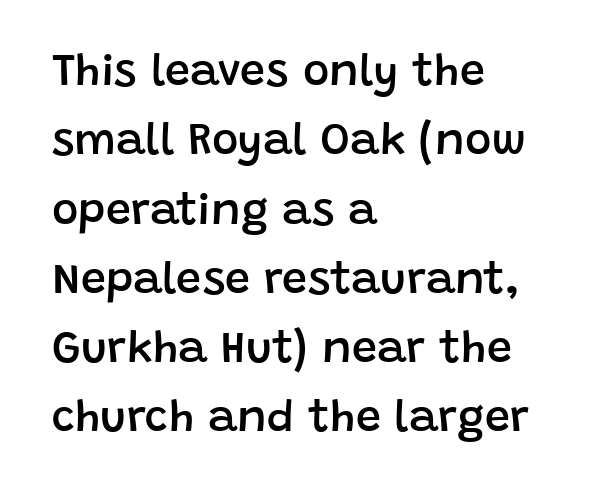
{"serif": "no", "italic": "no", "bold": "semi", "weight": "semibold", "width": "normal", "stroke_contrast": "low", "x_height": "large", "monospaced": "no", "underline": "no", "align": "left", "line_spacing": "normal", "line_spacing_ratio": 1.54, "letter_spacing": "normal", "letter_spacing_em": 0.0, "glyph_px": 45}
